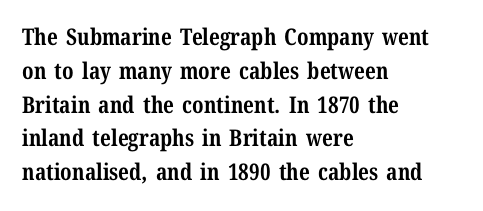
Bold? Absolutely — the strokes are thick and heavy. The setting favours the left margin, as ordinary paragraphs usually do. The font's upright variant was chosen for this text. A bare baseline throughout the passage. Vertical spacing — default.
